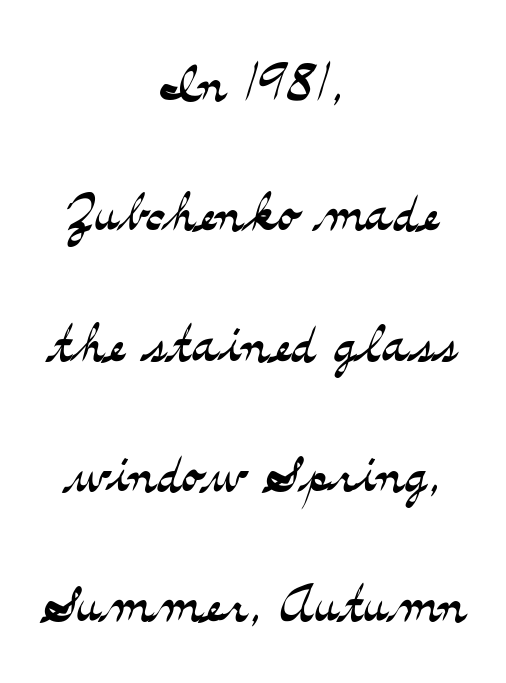
Q: Is the text bold? A: No.
Q: Is the text italic (slanted)? A: Yes.
Q: Is the typeface a serif or a sans-serif typeface? A: Serif.
Q: Is the text underlined? A: No.
Q: How is the paragraph aligned? A: Centered.
Q: Is the spacing between letters normal or unusually wide? A: Normal.
Q: Width (condensed, normal, or wide)? A: Wide.
Q: Stroke contrast? A: Medium.
Q: x-height? A: Small.
Q: Monospaced? A: No.
